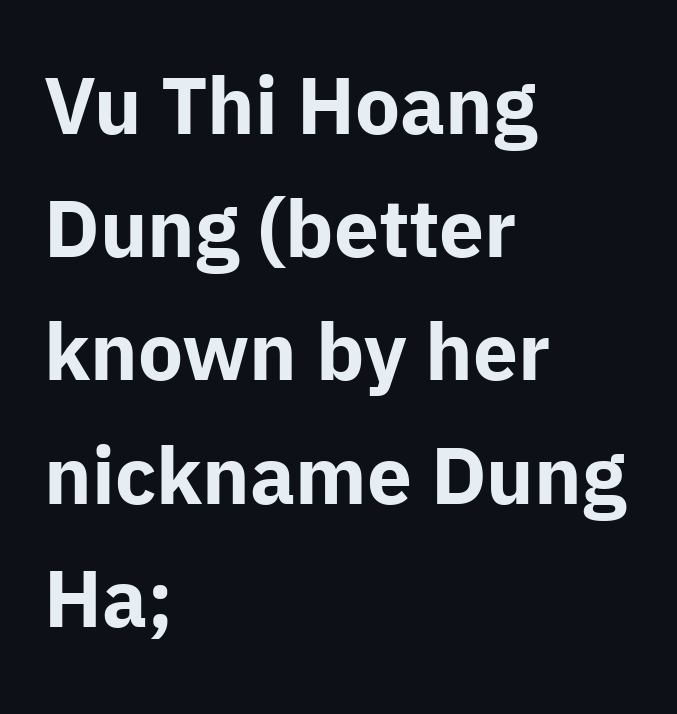
The image shows 80 px bold sans-serif type, upright; set left-aligned, normal line spacing (1.54x), normal letter spacing, not underlined; low stroke contrast and a medium x-height.
